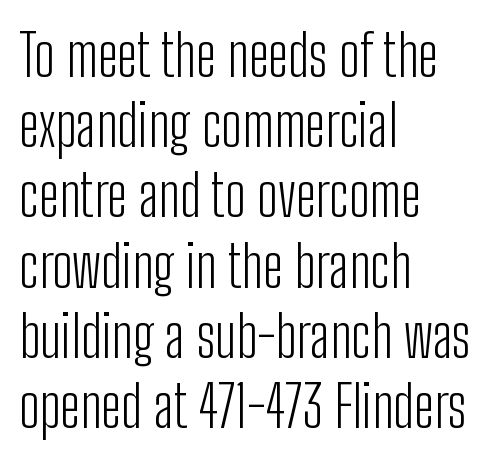
What stands out about the letter spacing? Nothing — it is the standard amount. This sample has the flowing, uneven cadence of proportional lettering. The typeface has the unassuming heft of standard copy or less. This rendering features lettering with no underline.
